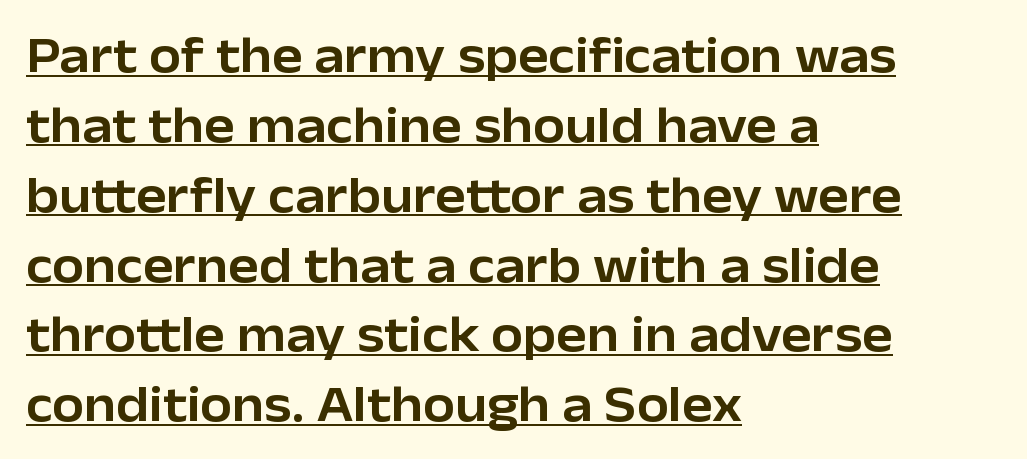
The image shows 51 px sans-serif type, upright; set left-aligned, normal line spacing (1.37x), normal letter spacing, underlined; low stroke contrast and a medium x-height.
